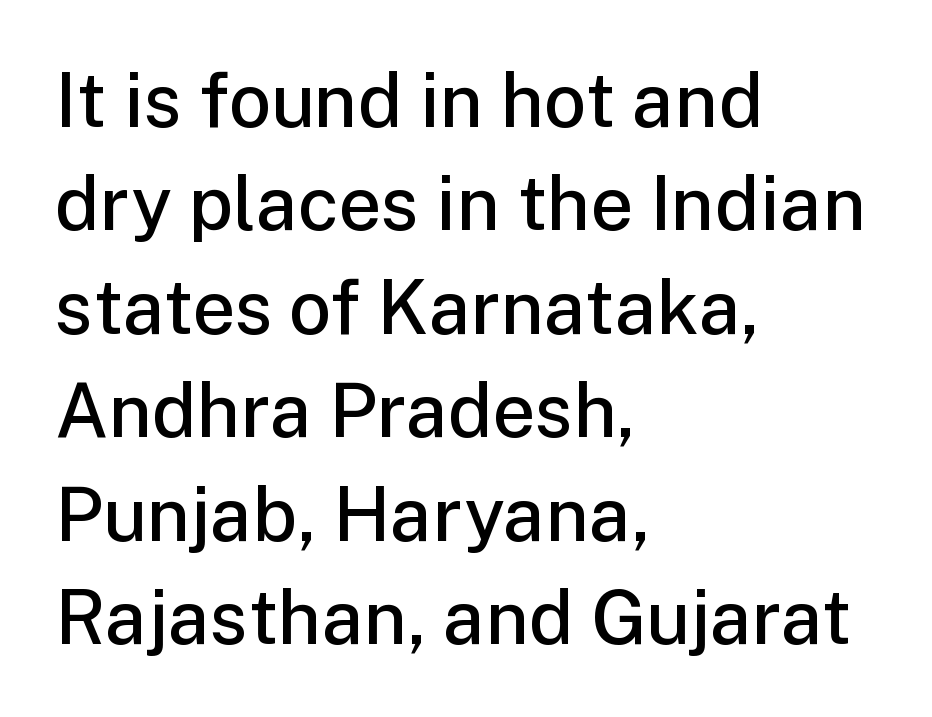
Vertical spacing — default. Style check: upright. Slightly chunky letters — semibold, I'd say, not full bold. Check under the words: just untouched page.
